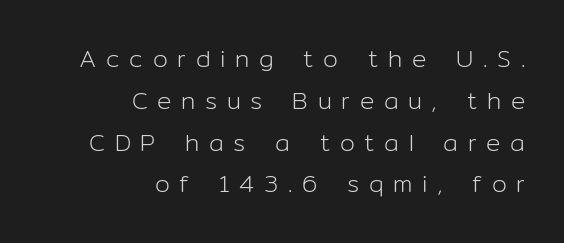
Q: Is the text bold? A: No.
Q: Is the text italic (slanted)? A: No, it is upright.
Q: Is the text underlined? A: No.
Q: How is the paragraph aligned? A: Right-aligned.
Q: Is the spacing between letters normal or unusually wide? A: Unusually wide.
